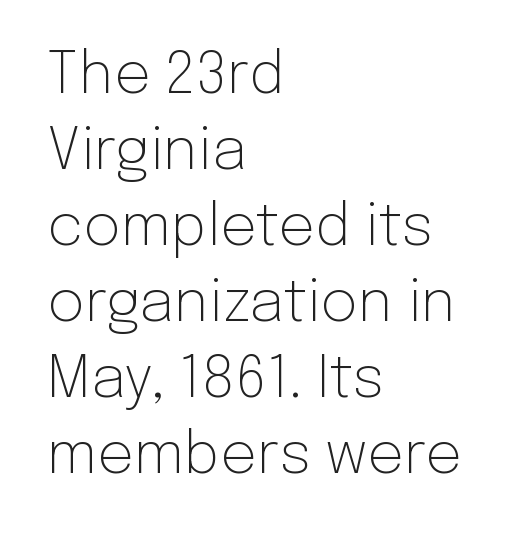
{"serif": "no", "italic": "no", "bold": "no", "weight": "light", "width": "normal", "stroke_contrast": "low", "x_height": "medium", "monospaced": "no", "underline": "no", "align": "left", "line_spacing": "normal", "line_spacing_ratio": 1.31, "letter_spacing": "normal", "letter_spacing_em": 0.0, "glyph_px": 58}
